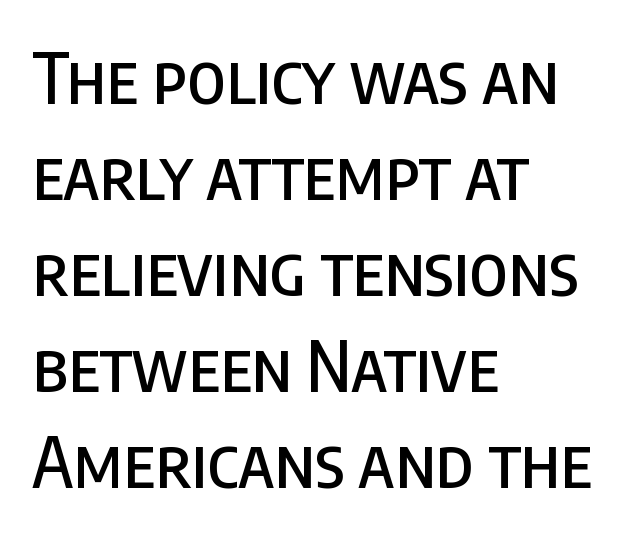
{"serif": "no", "italic": "no", "width": "condensed", "stroke_contrast": "low", "x_height": "large", "monospaced": "no", "underline": "no", "align": "left", "line_spacing": "normal", "line_spacing_ratio": 1.39, "letter_spacing": "normal", "letter_spacing_em": 0.0, "glyph_px": 69}
